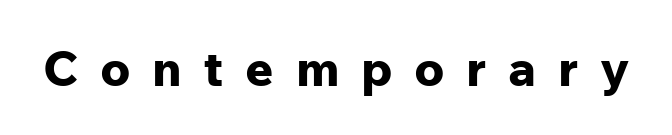
{"serif": "no", "italic": "no", "bold": "yes", "weight": "bold", "width": "normal", "stroke_contrast": "low", "x_height": "medium", "monospaced": "no", "underline": "no", "letter_spacing": "wide", "letter_spacing_em": 0.44, "glyph_px": 49}
